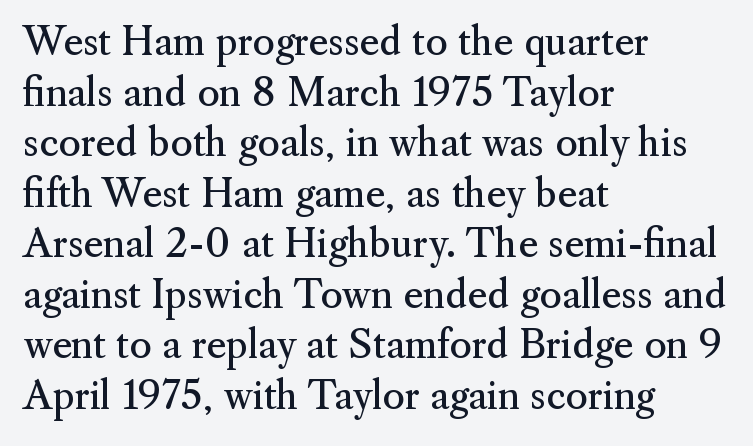
The image shows 38 px regular-weight serif type, upright; set left-aligned, normal line spacing (1.33x), normal letter spacing, not underlined; medium stroke contrast and a small x-height.
